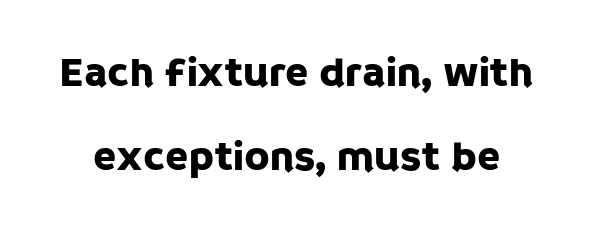
Students, note that the glyphs here touch the page at normal intervals. Posture: upright roman. Are there feet on the stems? There aren't — it's a sans. Here the designer chose a conventional face with non-uniform glyph widths. Is there much room between lines? Yes — plenty of vertical air separates them.
